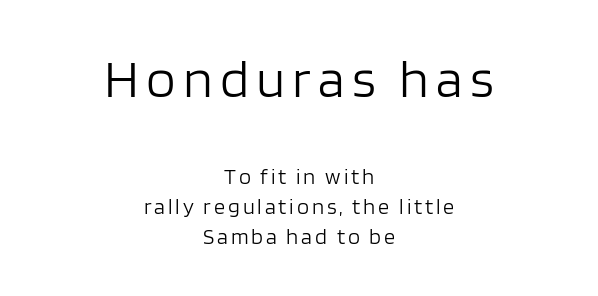
Check where the strokes stop: nothing finishes them off — pure sans. Check the space under the baseline: it is left empty. The whitespace from short lines is split evenly between both sides. The type sits square on the baseline with zero lean. The lines sit at an ordinary, default distance from one another. You could not count columns in this text — the font is proportionally spaced.
